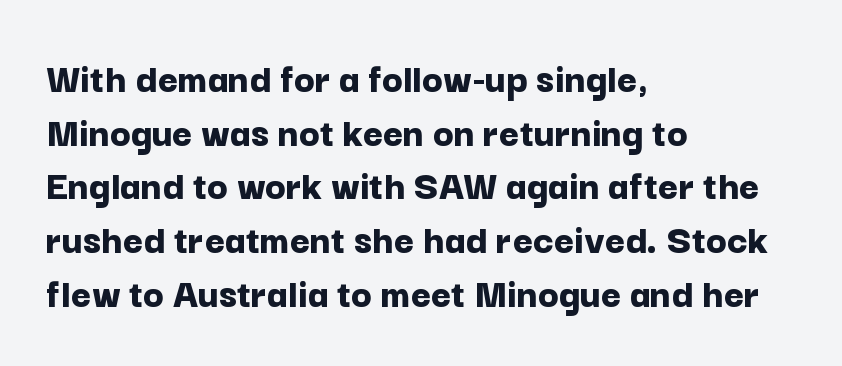
{"serif": "no", "italic": "no", "bold": "yes", "weight": "bold", "width": "normal", "stroke_contrast": "low", "x_height": "medium", "monospaced": "no", "underline": "no", "align": "left", "line_spacing": "normal", "line_spacing_ratio": 1.25, "letter_spacing": "normal", "letter_spacing_em": 0.0, "glyph_px": 43}
